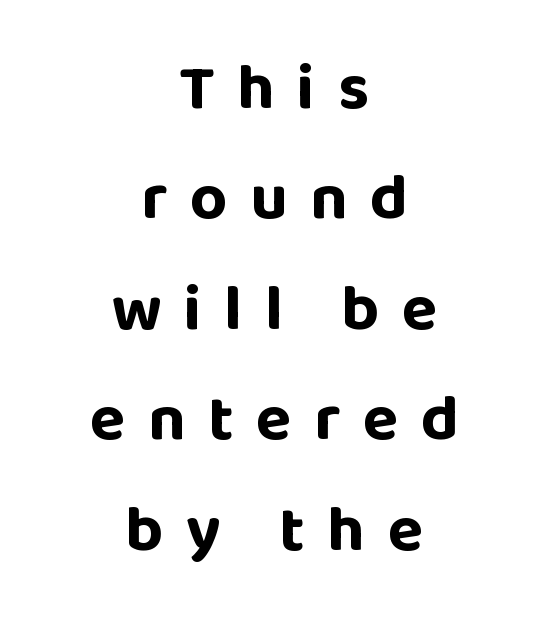
Q: Is the text bold? A: Yes.
Q: Is the text italic (slanted)? A: No, it is upright.
Q: Is the typeface a serif or a sans-serif typeface? A: Sans-serif.
Q: Is the text underlined? A: No.
Q: How is the paragraph aligned? A: Centered.
Q: Is the spacing between letters normal or unusually wide? A: Unusually wide.
Q: Is the spacing between lines tight, normal or loose? A: Normal.
Q: Width (condensed, normal, or wide)? A: Normal.
Q: Stroke contrast? A: Low.
Q: x-height? A: Large.
Q: Monospaced? A: No.
